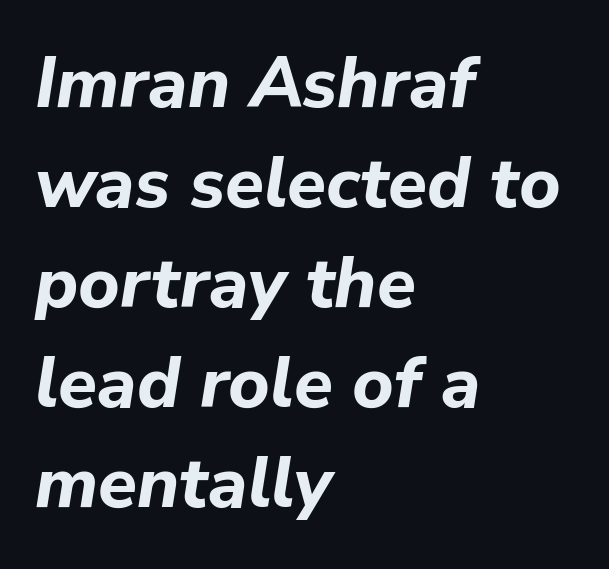
{"italic": "yes", "lean": "right", "slant_degrees": 9, "bold": "yes", "weight": "bold", "width": "normal", "stroke_contrast": "low", "x_height": "medium", "monospaced": "no", "underline": "no", "align": "left", "line_spacing": "normal", "line_spacing_ratio": 1.41, "letter_spacing": "normal", "letter_spacing_em": 0.0, "glyph_px": 71}
